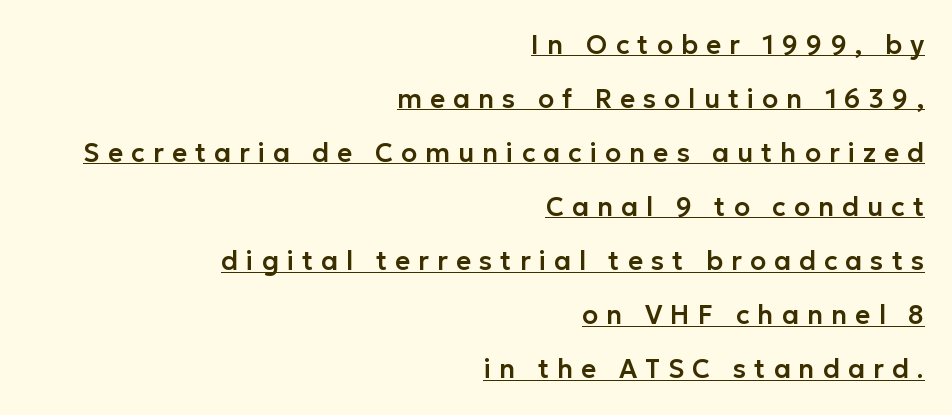
Q: Is the text italic (slanted)? A: No, it is upright.
Q: Is the text underlined? A: Yes.
Q: How is the paragraph aligned? A: Right-aligned.
Q: Is the spacing between letters normal or unusually wide? A: Unusually wide.
Q: Is the spacing between lines tight, normal or loose? A: Loose.
